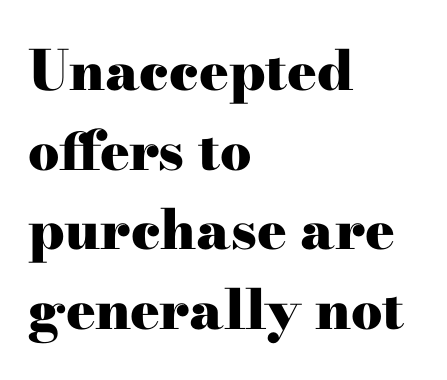
The image shows 55 px heavy, wide serif type, upright; set left-aligned, normal line spacing (1.45x), normal letter spacing, not underlined; high stroke contrast and a small x-height.
